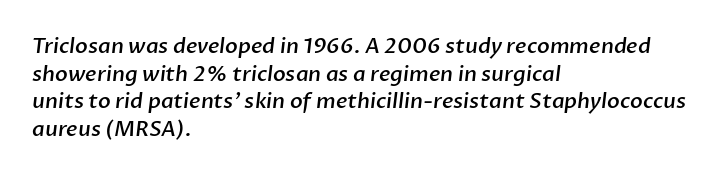
The gap between lines stays unmarked. What's the leading like? Ordinary, nothing unusual. Each glyph is drawn with semibold strokes, heavier than normal yet not fully bold. In CSS terms this would be text-align: left. Characters follow at the spacing the type designer built in.
